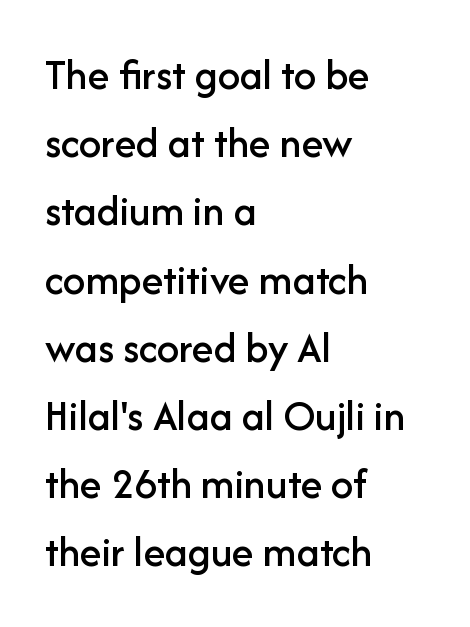
Q: Is the text italic (slanted)? A: No, it is upright.
Q: Is the typeface a serif or a sans-serif typeface? A: Sans-serif.
Q: Is the text underlined? A: No.
Q: How is the paragraph aligned? A: Left-aligned.
Q: Is the spacing between letters normal or unusually wide? A: Normal.
Q: Is the spacing between lines tight, normal or loose? A: Normal.
Q: Width (condensed, normal, or wide)? A: Normal.
Q: Stroke contrast? A: Low.
Q: x-height? A: Medium.
Q: Monospaced? A: No.
